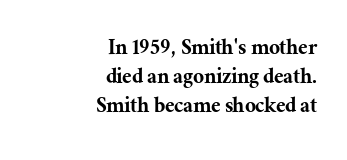
The image shows 24 px text type, upright; set right-aligned, line spacing 1.2x, normal letter spacing, not underlined.
